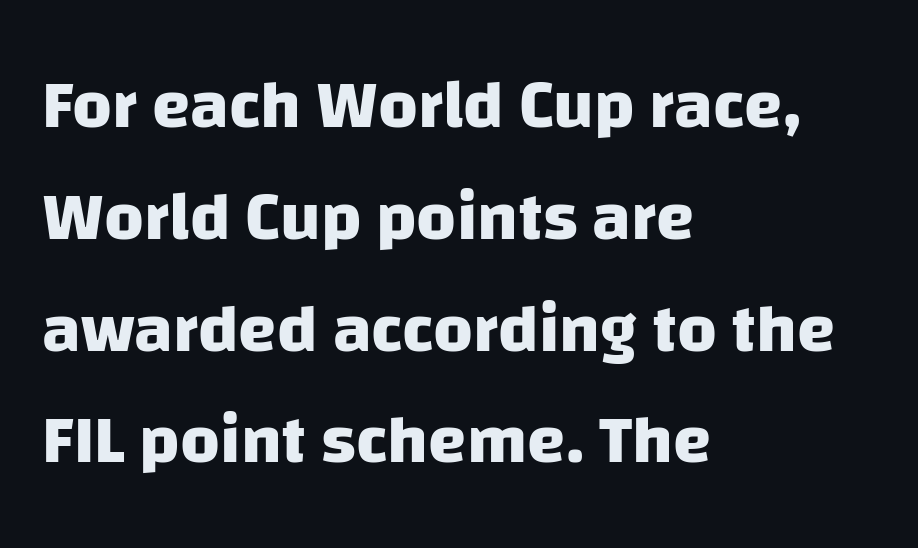
{"serif": "no", "bold": "yes", "weight": "heavy", "width": "normal", "stroke_contrast": "low", "x_height": "large", "monospaced": "no", "underline": "no", "align": "left", "line_spacing": "normal", "line_spacing_ratio": 1.62, "letter_spacing": "normal", "letter_spacing_em": 0.0, "glyph_px": 69}
